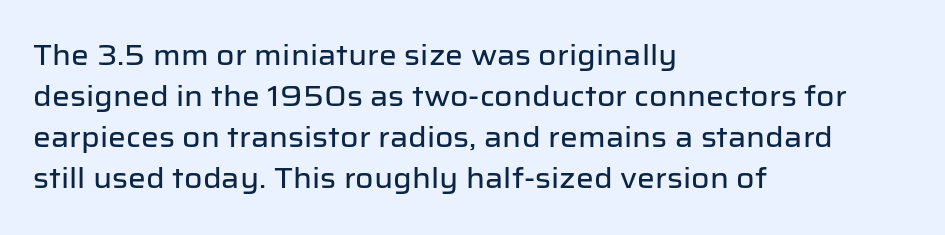
Q: Is the text italic (slanted)? A: No, it is upright.
Q: Is the typeface a serif or a sans-serif typeface? A: Sans-serif.
Q: Is the text underlined? A: No.
Q: How is the paragraph aligned? A: Left-aligned.
Q: Is the spacing between letters normal or unusually wide? A: Normal.
Q: Is the spacing between lines tight, normal or loose? A: Normal.
Q: Width (condensed, normal, or wide)? A: Normal.
Q: Stroke contrast? A: Low.
Q: x-height? A: Medium.
Q: Monospaced? A: No.
